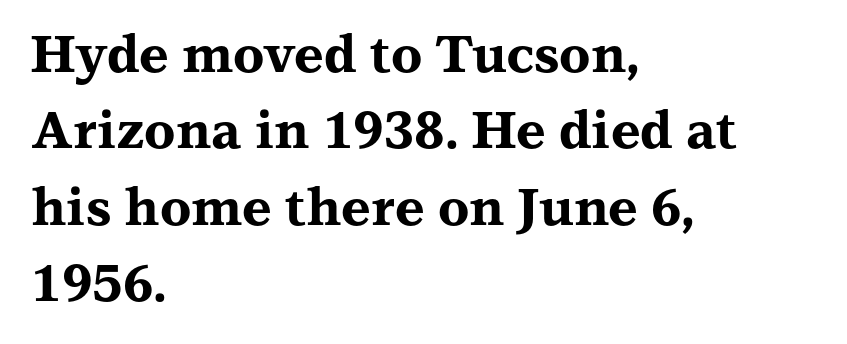
Q: Is the text bold? A: Yes.
Q: Is the text italic (slanted)? A: No, it is upright.
Q: Is the typeface a serif or a sans-serif typeface? A: Serif.
Q: Is the text underlined? A: No.
Q: How is the paragraph aligned? A: Left-aligned.
Q: Is the spacing between letters normal or unusually wide? A: Normal.
Q: Is the spacing between lines tight, normal or loose? A: Normal.
Q: Width (condensed, normal, or wide)? A: Wide.
Q: Stroke contrast? A: Medium.
Q: x-height? A: Medium.
Q: Monospaced? A: No.
